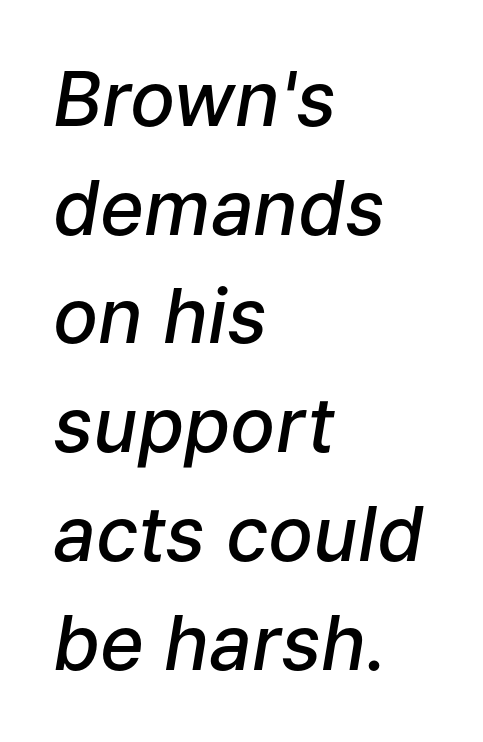
The image shows 75 px semibold type, italic (leaning right); set left-aligned, normal line spacing (1.45x), normal letter spacing, not underlined; low stroke contrast and a medium x-height.
